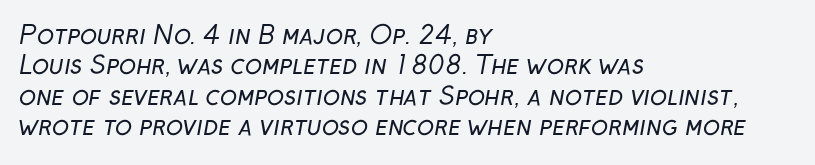
The letters look calm and open, with moderate or lighter stems. Does extra space separate the letters? No, they use regular spacing. Rule under the text: the space is simply empty. Left-aligned paragraph, ragged on the right.
